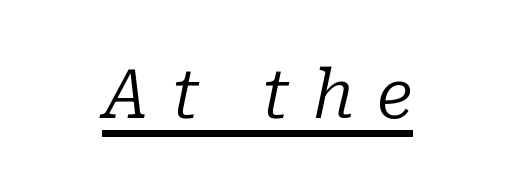
The image shows 67 px regular-weight serif type, italic (leaning right); set unusually wide letter spacing (+0.34 em), underlined; low stroke contrast and a medium x-height.
